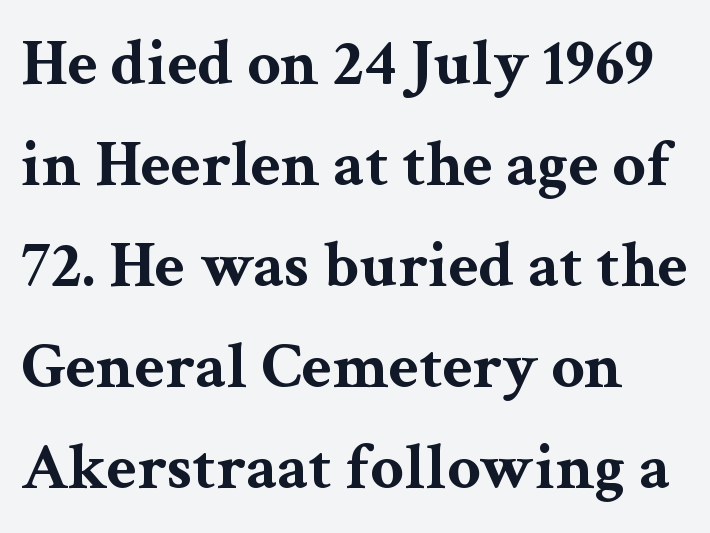
{"serif": "yes", "italic": "no", "bold": "yes", "weight": "bold", "width": "wide", "stroke_contrast": "medium", "x_height": "medium", "monospaced": "no", "underline": "no", "line_spacing": "normal", "line_spacing_ratio": 1.53, "letter_spacing": "normal", "letter_spacing_em": 0.0, "glyph_px": 66}
